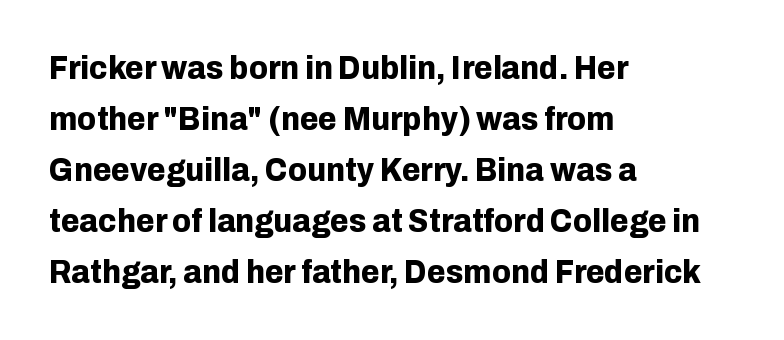
The rendering uses natural spacing where letterforms have individual widths. Nobody touched the tracking dial on this one. The rendering uses a moderate line-height, typical for paragraphs. Heavy-handed strokes throughout: this text is bold.
